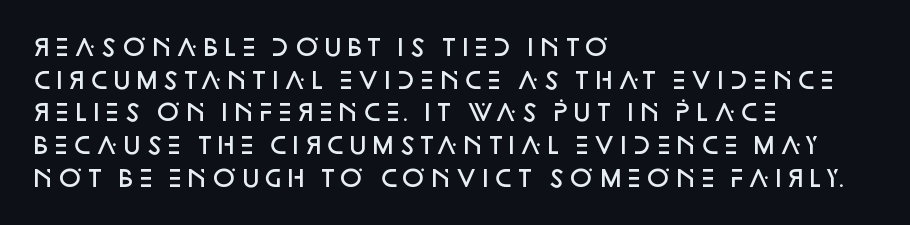
A classic flush-left, rag-right setting is used for this passage. Inter-character spacing is left at the font's built-in metrics. Notice how descenders clear the ascenders below comfortably — that's standard leading. Stroke thickness is moderately raised; the sample reads as semibold. Quick note: underline off.
